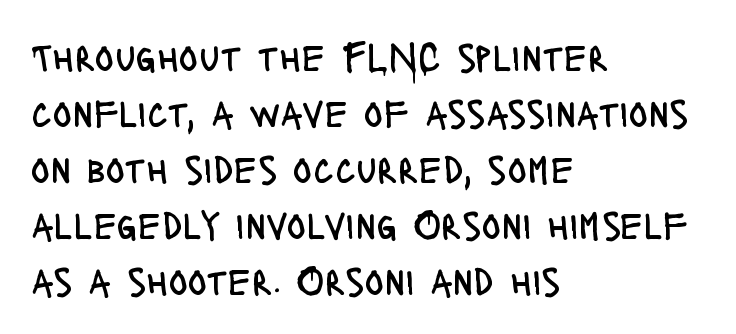
Q: Is the text bold? A: No.
Q: Is the text italic (slanted)? A: No, it is upright.
Q: Is the typeface a serif or a sans-serif typeface? A: Sans-serif.
Q: Is the text underlined? A: No.
Q: How is the paragraph aligned? A: Left-aligned.
Q: Is the spacing between letters normal or unusually wide? A: Normal.
Q: Is the spacing between lines tight, normal or loose? A: Normal.
Q: Width (condensed, normal, or wide)? A: Condensed.
Q: Stroke contrast? A: Low.
Q: x-height? A: Large.
Q: Monospaced? A: No.
